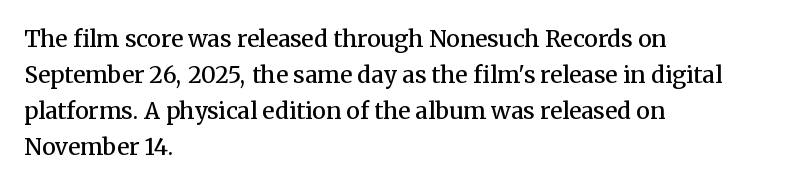
The image shows 23 px text type, upright; set left-aligned, normal line spacing (1.56x), normal letter spacing, not underlined.
